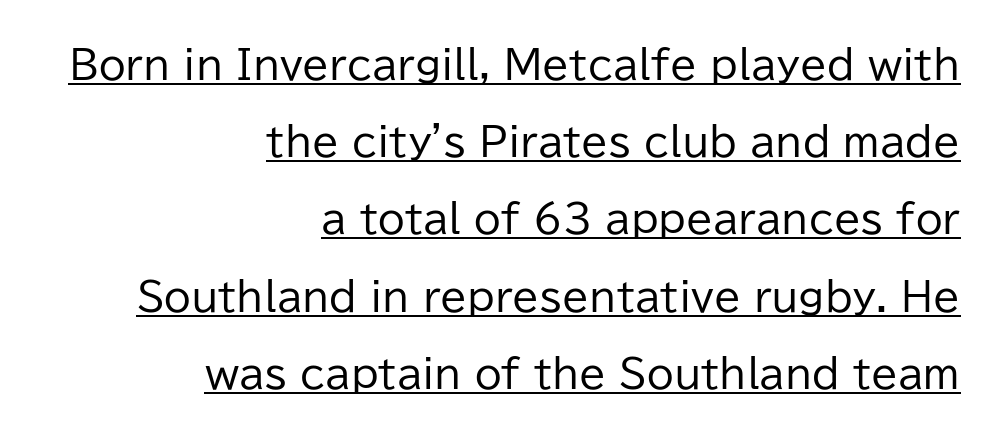
Q: Is the text bold? A: No.
Q: Is the text italic (slanted)? A: No, it is upright.
Q: Is the typeface a serif or a sans-serif typeface? A: Sans-serif.
Q: Is the text underlined? A: Yes.
Q: How is the paragraph aligned? A: Right-aligned.
Q: Is the spacing between letters normal or unusually wide? A: Normal.
Q: Is the spacing between lines tight, normal or loose? A: Loose.
Q: Width (condensed, normal, or wide)? A: Normal.
Q: Stroke contrast? A: Low.
Q: x-height? A: Medium.
Q: Monospaced? A: No.
